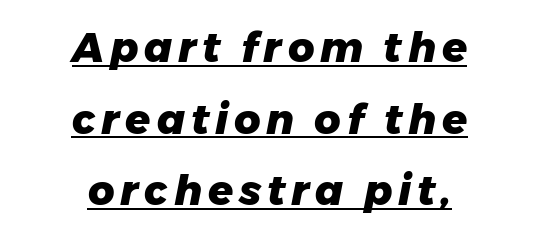
{"italic": "yes", "lean": "right", "slant_degrees": 11, "bold": "yes", "weight": "heavy", "width": "normal", "stroke_contrast": "low", "x_height": "medium", "monospaced": "no", "underline": "yes", "align": "center", "line_spacing_ratio": 1.75, "glyph_px": 41}
